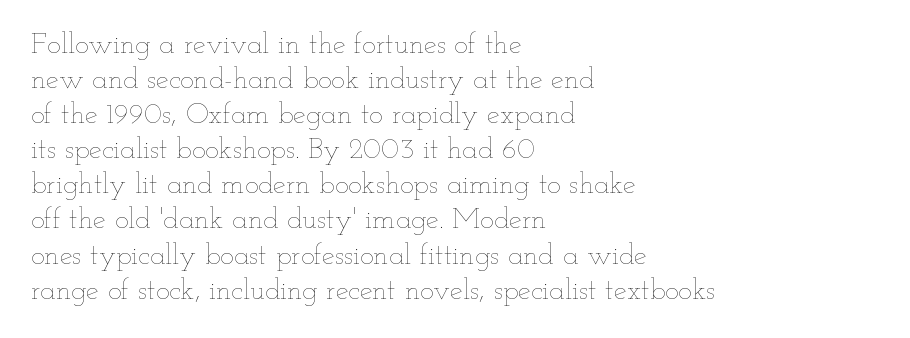
Bold? No — there's no thickening of the strokes. If you drew a ruler down the left edge, every line would touch it. No word sits above an underline. Designer's note — italics off, roman on. The face used here is proportionally spaced, like ordinary book or web type. Glyph-to-glyph distance matches everyday printed text.
